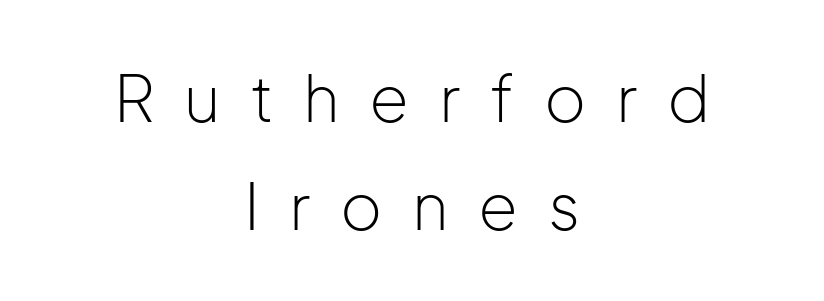
{"serif": "no", "italic": "no", "bold": "no", "weight": "light", "width": "normal", "stroke_contrast": "low", "x_height": "medium", "monospaced": "no", "underline": "no", "align": "center", "line_spacing": "normal", "line_spacing_ratio": 1.69, "letter_spacing": "wide", "letter_spacing_em": 0.46, "glyph_px": 64}
